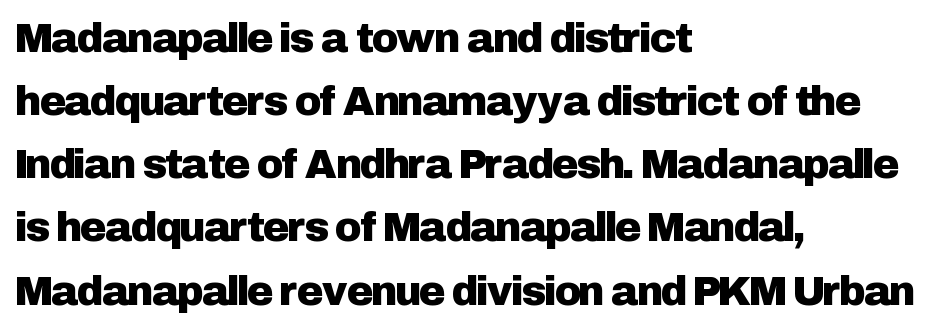
The image shows 41 px sans-serif type, upright; set left-aligned, normal line spacing (1.54x), normal letter spacing, not underlined; low stroke contrast and a medium x-height.
